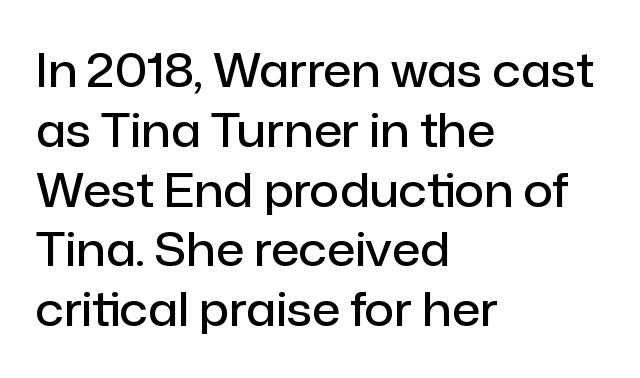
The image shows 46 px semibold sans-serif type, upright; set left-aligned, normal line spacing (1.3x), normal letter spacing, not underlined; low stroke contrast and a medium x-height.
